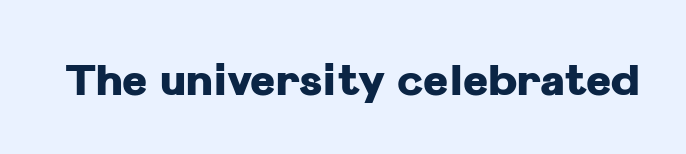
{"serif": "no", "italic": "no", "bold": "yes", "weight": "heavy", "width": "normal", "stroke_contrast": "low", "x_height": "medium", "monospaced": "no", "underline": "no", "letter_spacing": "normal", "letter_spacing_em": 0.0, "glyph_px": 43}
